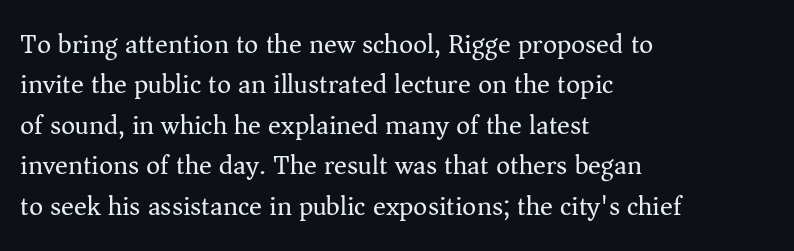
The passage shown stacks its lines at a standard gap. Students, note that the glyphs here touch the page at normal intervals. This reads as an unemphasized weight, regular at the heaviest. Typeset ragged right — the left edge is the straight one. No italicization has been applied; the sample stays upright.
